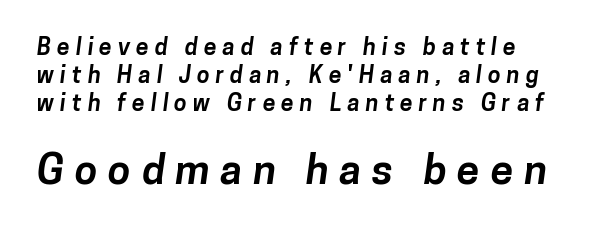
Q: Is the text bold? A: Yes.
Q: Is the typeface a serif or a sans-serif typeface? A: Sans-serif.
Q: Is the text underlined? A: No.
Q: Is the spacing between letters normal or unusually wide? A: Unusually wide.
Q: Which block of text is set in a larger size, the first (top) or the second (bottom)? A: The second (bottom) one.
Q: Width (condensed, normal, or wide)? A: Normal.
Q: Stroke contrast? A: Low.
Q: x-height? A: Medium.
Q: Monospaced? A: No.
